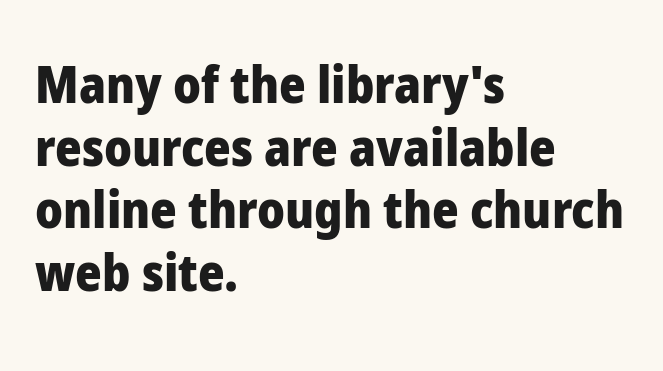
Q: Is the text bold? A: Yes.
Q: Is the text italic (slanted)? A: No, it is upright.
Q: Is the typeface a serif or a sans-serif typeface? A: Sans-serif.
Q: Is the text underlined? A: No.
Q: How is the paragraph aligned? A: Left-aligned.
Q: Is the spacing between letters normal or unusually wide? A: Normal.
Q: Width (condensed, normal, or wide)? A: Normal.
Q: Stroke contrast? A: Low.
Q: x-height? A: Medium.
Q: Monospaced? A: No.
